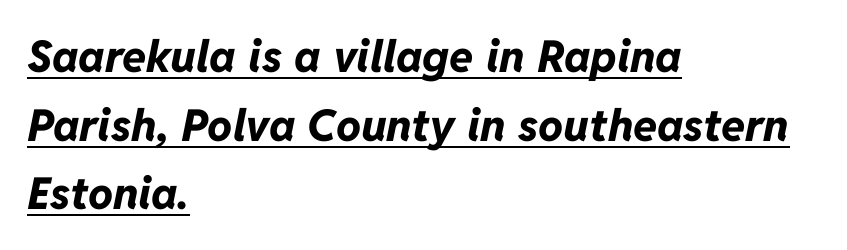
The image shows 44 px bold type, italic (leaning right); set left-aligned, normal line spacing (1.56x), normal letter spacing, underlined; low stroke contrast and a medium x-height.
